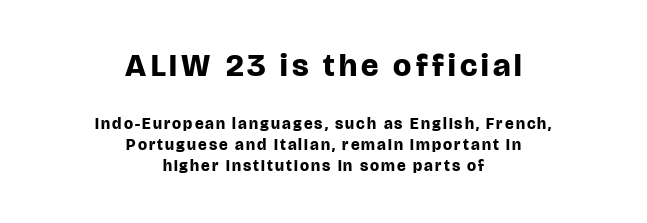
The image shows 32 px bold sans-serif type, upright; set centered, normal line spacing (1.32x), not underlined; the first (top) block is 2.0x larger; low stroke contrast and a large x-height.
